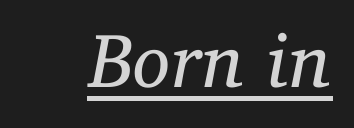
{"serif": "yes", "italic": "yes", "lean": "right", "slant_degrees": 11, "bold": "no", "weight": "regular", "width": "normal", "stroke_contrast": "low", "x_height": "medium", "monospaced": "no", "underline": "yes", "letter_spacing": "normal", "letter_spacing_em": 0.0, "glyph_px": 77}
